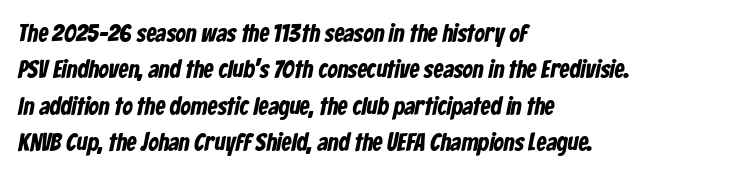
{"underline": "no", "align": "left", "line_spacing": "normal", "line_spacing_ratio": 1.46, "letter_spacing": "normal", "letter_spacing_em": 0.0, "glyph_px": 25}
